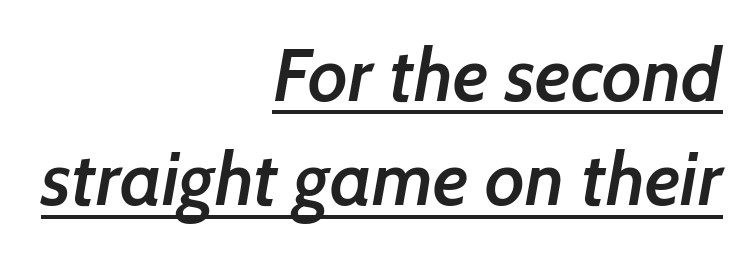
Q: Is the text bold? A: Semi-bold.
Q: Is the typeface a serif or a sans-serif typeface? A: Sans-serif.
Q: Is the text underlined? A: Yes.
Q: How is the paragraph aligned? A: Right-aligned.
Q: Is the spacing between letters normal or unusually wide? A: Normal.
Q: Is the spacing between lines tight, normal or loose? A: Normal.
Q: Width (condensed, normal, or wide)? A: Normal.
Q: Stroke contrast? A: Low.
Q: x-height? A: Medium.
Q: Monospaced? A: No.
